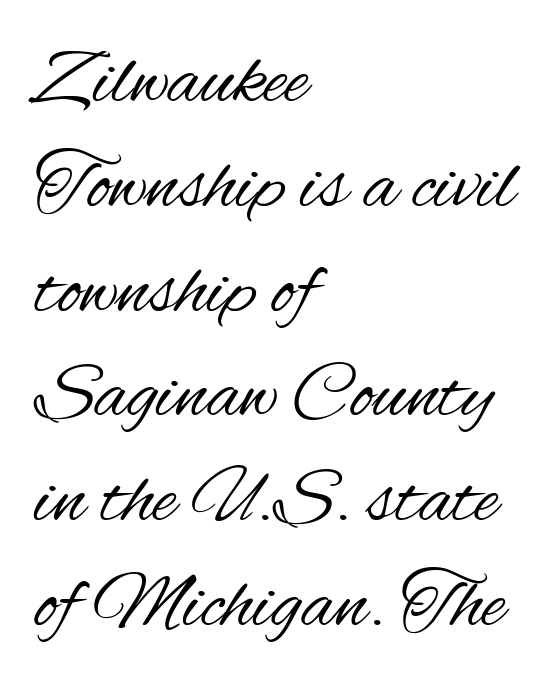
The image shows 80 px regular-weight, condensed sans-serif type; set left-aligned, normal line spacing (1.31x), normal letter spacing, not underlined; medium stroke contrast and a small x-height.
